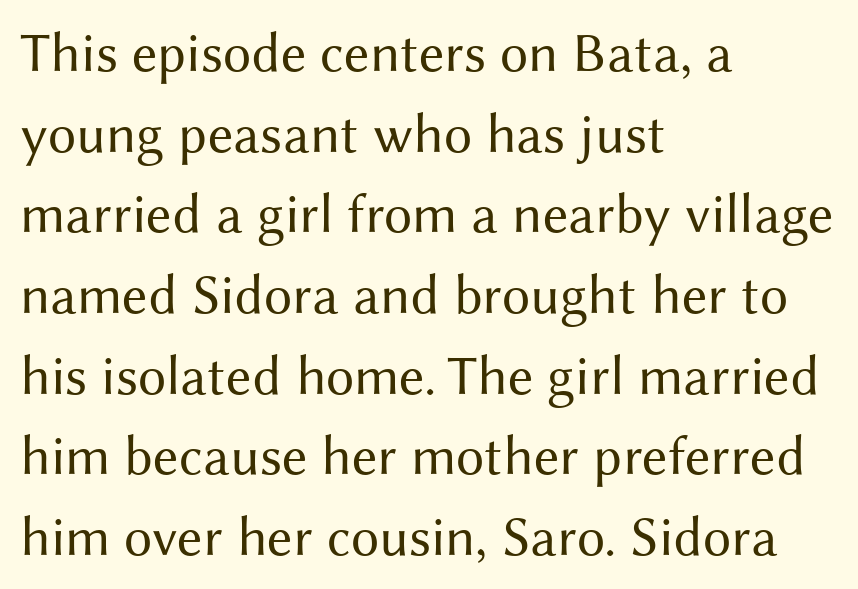
{"serif": "no", "italic": "no", "bold": "no", "weight": "regular", "width": "normal", "stroke_contrast": "medium", "x_height": "medium", "monospaced": "no", "underline": "no", "align": "left", "line_spacing": "normal", "line_spacing_ratio": 1.44, "letter_spacing": "normal", "letter_spacing_em": 0.0, "glyph_px": 56}
